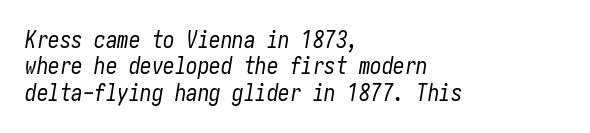
The image shows 23 px text type, italic (leaning right); set left-aligned, tight line spacing (1.15x), normal letter spacing, not underlined.
